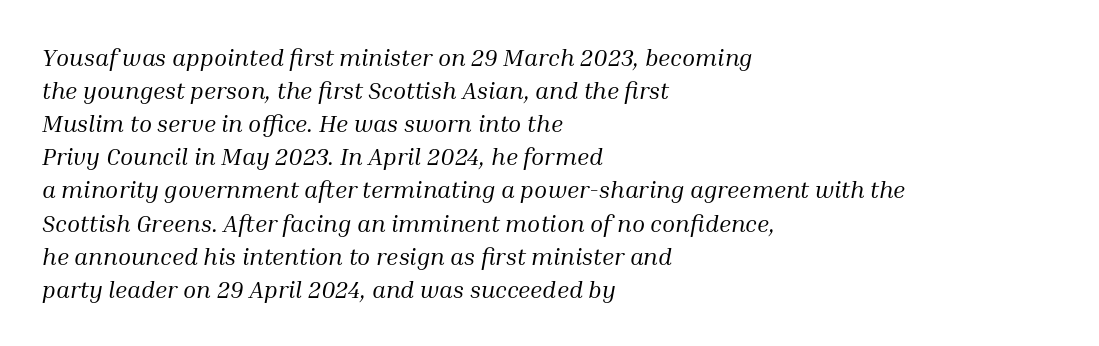
Q: Is the text bold? A: No.
Q: Is the text italic (slanted)? A: Yes, it leans right by about 10 degrees.
Q: Is the text underlined? A: No.
Q: How is the paragraph aligned? A: Left-aligned.
Q: Is the spacing between letters normal or unusually wide? A: Normal.
Q: Is the spacing between lines tight, normal or loose? A: Normal.
